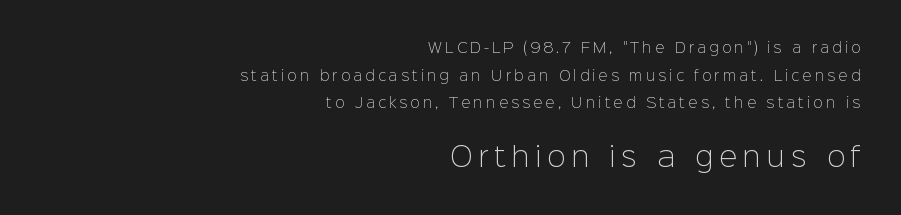
The image shows 27 px text type, upright; set right-aligned, loose line spacing (1.97x), unusually wide letter spacing (+0.22 em), not underlined; the second (bottom) block is 1.93x larger.
